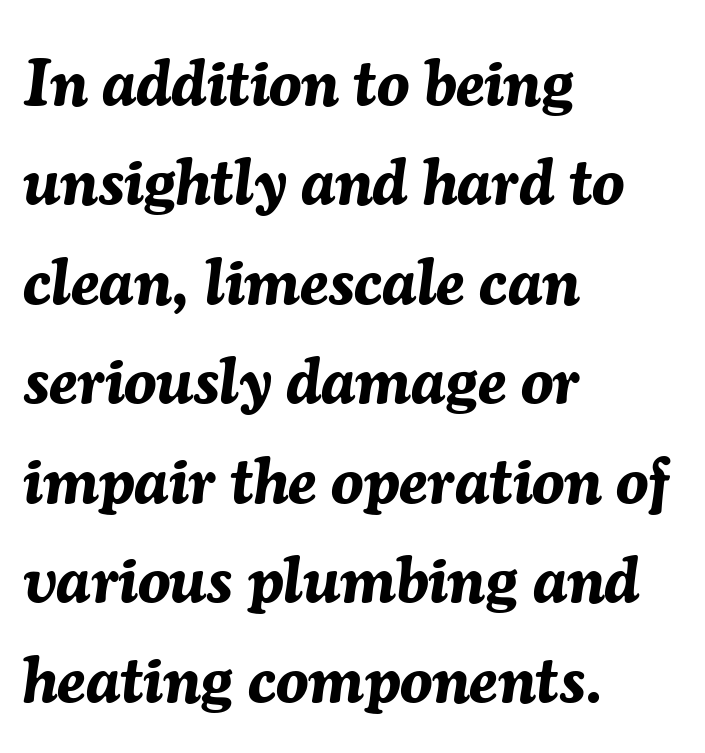
Q: Is the text bold? A: Yes.
Q: Is the text italic (slanted)? A: Yes, it leans right by about 7 degrees.
Q: Is the text underlined? A: No.
Q: How is the paragraph aligned? A: Left-aligned.
Q: Is the spacing between letters normal or unusually wide? A: Normal.
Q: Is the spacing between lines tight, normal or loose? A: Normal.
Q: Width (condensed, normal, or wide)? A: Normal.
Q: Stroke contrast? A: Medium.
Q: x-height? A: Medium.
Q: Monospaced? A: No.
